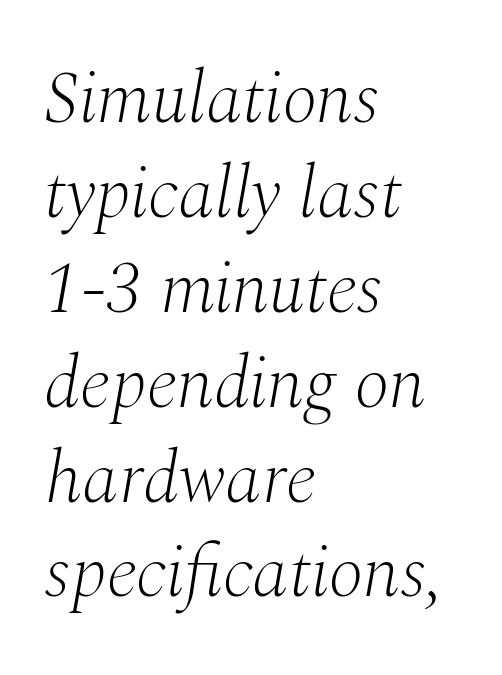
{"serif": "yes", "italic": "yes", "lean": "right", "slant_degrees": 10, "bold": "no", "weight": "light", "width": "normal", "stroke_contrast": "medium", "x_height": "medium", "monospaced": "no", "underline": "no", "align": "left", "line_spacing": "normal", "line_spacing_ratio": 1.3, "letter_spacing": "normal", "letter_spacing_em": 0.0, "glyph_px": 73}
